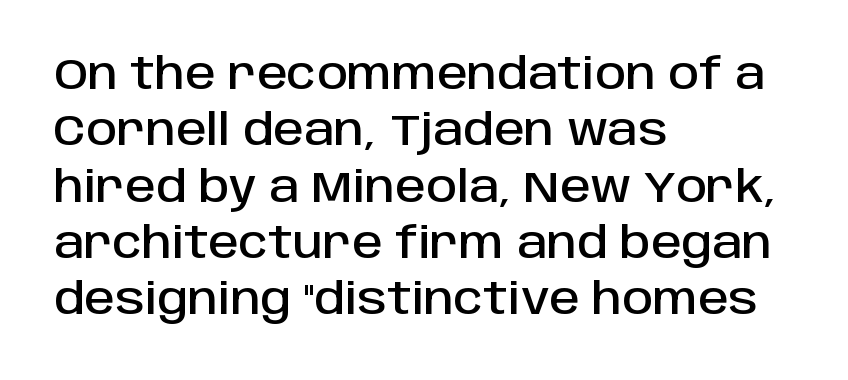
The image shows 43 px sans-serif type, upright; set left-aligned, normal line spacing (1.31x), normal letter spacing, not underlined; low stroke contrast and a large x-height.
